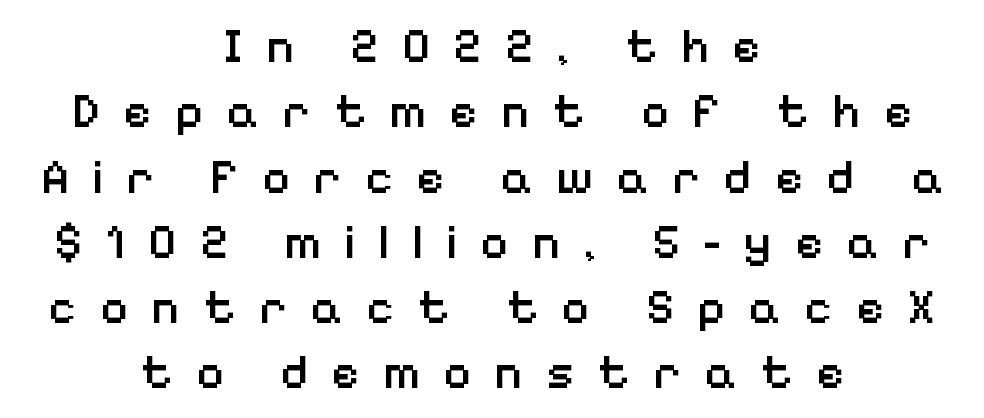
{"serif": "no", "italic": "no", "bold": "semi", "weight": "semibold", "width": "normal", "stroke_contrast": "low", "x_height": "medium", "monospaced": "no", "underline": "no", "align": "center", "line_spacing": "normal", "line_spacing_ratio": 1.36, "letter_spacing": "wide", "letter_spacing_em": 0.48, "glyph_px": 48}
